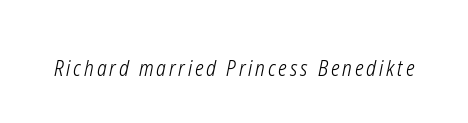
{"italic": "yes", "lean": "right", "slant_degrees": 12, "bold": "no", "underline": "no", "glyph_px": 21}
